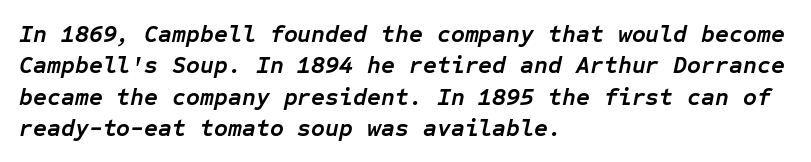
{"italic": "yes", "lean": "right", "slant_degrees": 12, "bold": "yes", "underline": "no", "align": "left", "line_spacing": "normal", "line_spacing_ratio": 1.31, "letter_spacing": "normal", "letter_spacing_em": 0.0, "glyph_px": 24}
